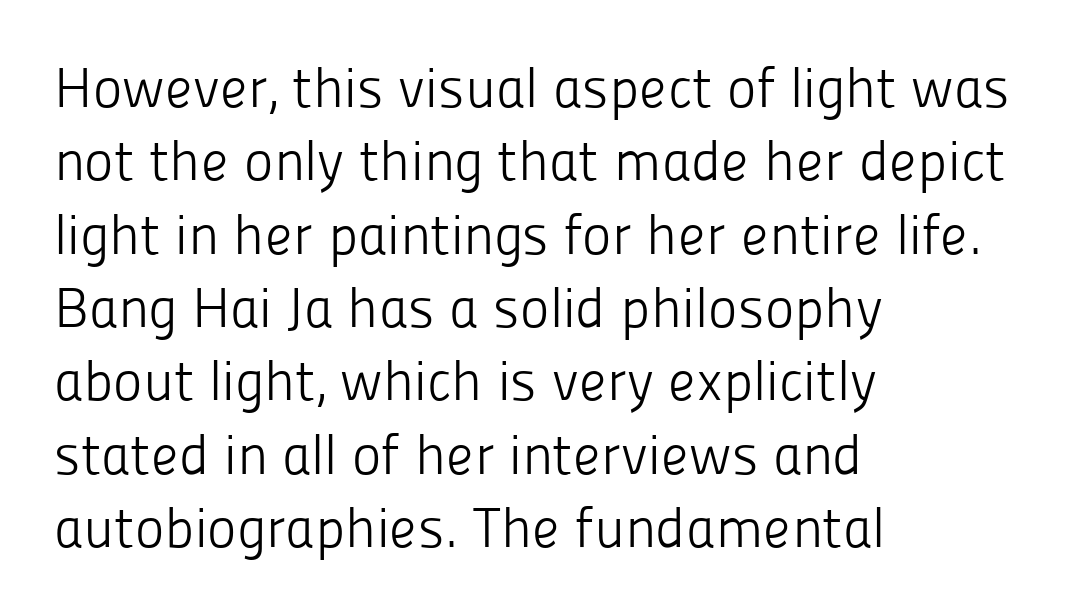
The image shows 56 px light sans-serif type, upright; set left-aligned, normal line spacing (1.31x), normal letter spacing, not underlined; low stroke contrast and a medium x-height.
